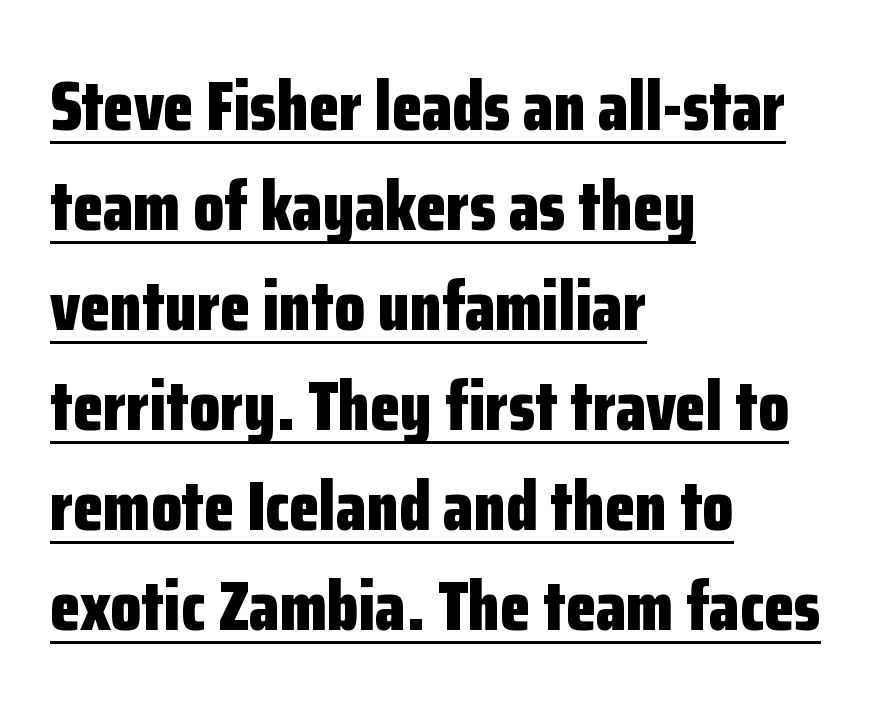
The image shows 70 px bold, condensed sans-serif type, upright; set left-aligned, normal line spacing (1.43x), normal letter spacing, underlined; low stroke contrast and a medium x-height.
